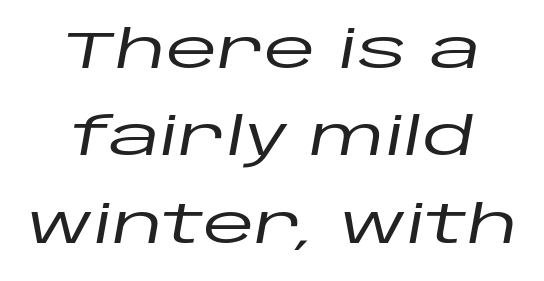
Every row of glyphs is offset so its center matches the block's center. The passage shown is typed in a proportional face where columns would drift. The rows are spaced the way most documents space them. The space beneath each line is pristine and unruled. An italicized treatment has been applied to the whole sample.
